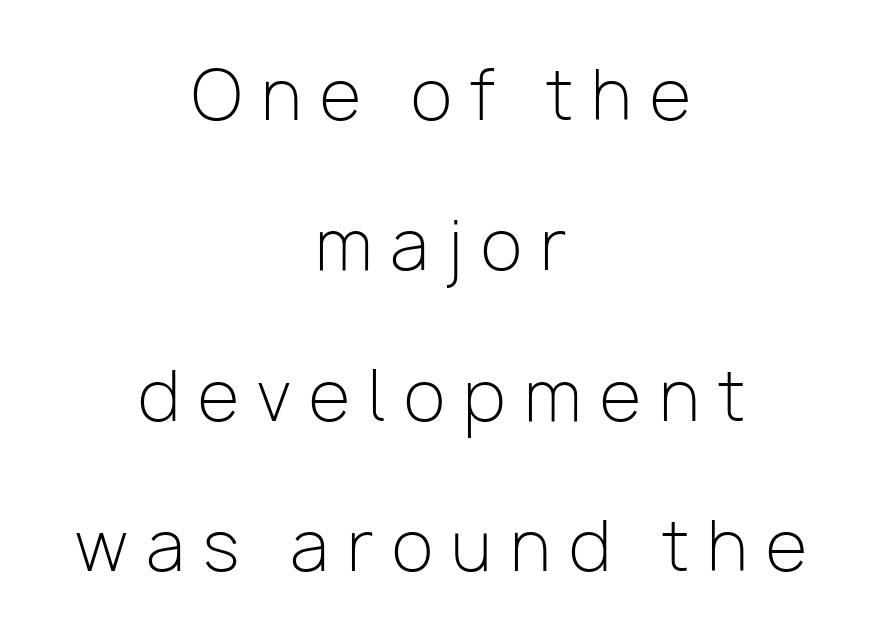
{"serif": "no", "italic": "no", "bold": "no", "weight": "light", "width": "normal", "stroke_contrast": "low", "x_height": "medium", "monospaced": "no", "underline": "no", "align": "center", "line_spacing": "loose", "line_spacing_ratio": 2.21, "letter_spacing": "wide", "letter_spacing_em": 0.27, "glyph_px": 68}
